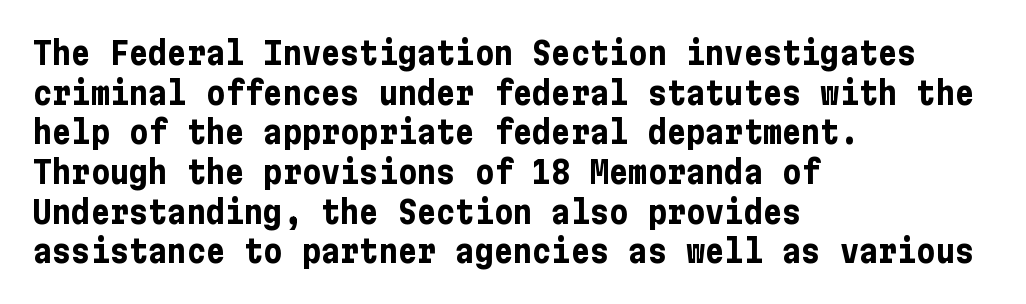
The tracking reads as untouched default to a designer's eye. Nope, no serifs anywhere on these letters. Rendered with straight, roman letterforms. Clear beneath every line of the passage. A student would call this left alignment; a typographer would say flush left, rag right.
